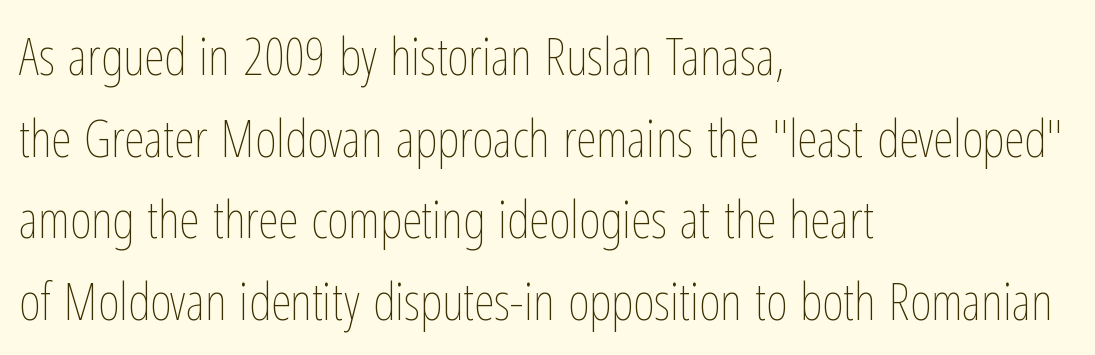
Q: Is the text bold? A: No.
Q: Is the text italic (slanted)? A: No, it is upright.
Q: Is the text underlined? A: No.
Q: How is the paragraph aligned? A: Left-aligned.
Q: Is the spacing between letters normal or unusually wide? A: Normal.
Q: Is the spacing between lines tight, normal or loose? A: Normal.
Q: Width (condensed, normal, or wide)? A: Condensed.
Q: Stroke contrast? A: Low.
Q: x-height? A: Medium.
Q: Monospaced? A: No.
